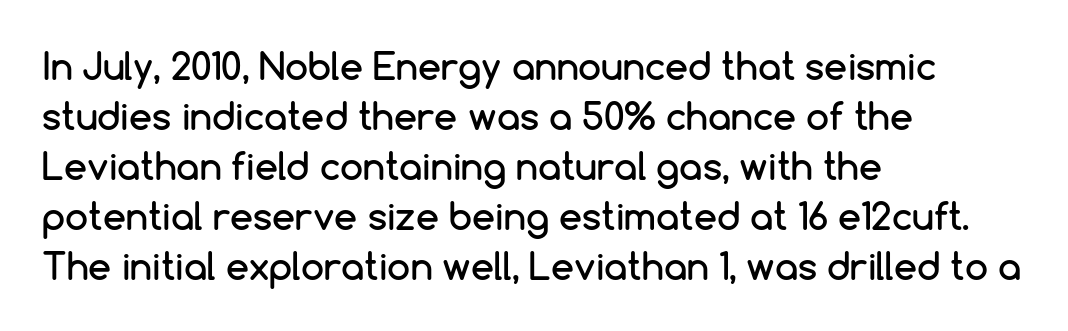
The image shows 37 px sans-serif type, upright; set left-aligned, normal line spacing (1.35x), normal letter spacing, not underlined; low stroke contrast and a medium x-height.
